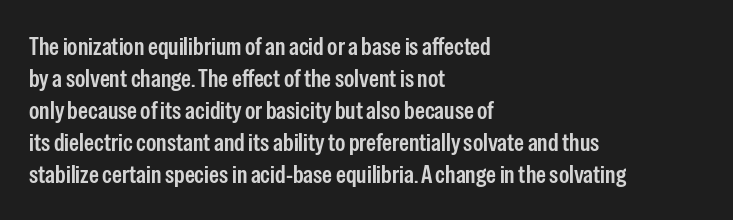
Q: Is the text italic (slanted)? A: No, it is upright.
Q: Is the text underlined? A: No.
Q: How is the paragraph aligned? A: Left-aligned.
Q: Is the spacing between letters normal or unusually wide? A: Normal.
Q: Is the spacing between lines tight, normal or loose? A: Normal.
